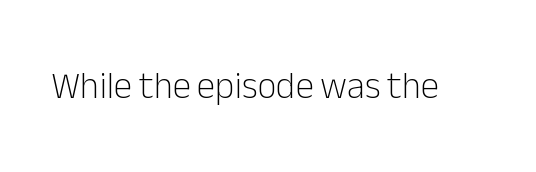
{"serif": "no", "italic": "no", "bold": "no", "weight": "light", "width": "normal", "stroke_contrast": "low", "x_height": "medium", "monospaced": "no", "underline": "no", "letter_spacing": "normal", "letter_spacing_em": 0.0, "glyph_px": 37}
